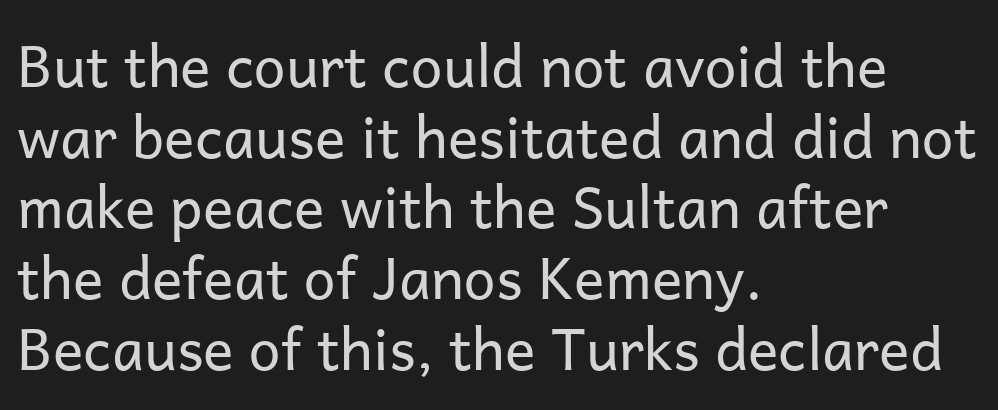
Q: Is the text bold? A: No.
Q: Is the text italic (slanted)? A: No, it is upright.
Q: Is the typeface a serif or a sans-serif typeface? A: Sans-serif.
Q: Is the text underlined? A: No.
Q: How is the paragraph aligned? A: Left-aligned.
Q: Is the spacing between letters normal or unusually wide? A: Normal.
Q: Width (condensed, normal, or wide)? A: Normal.
Q: Stroke contrast? A: Low.
Q: x-height? A: Medium.
Q: Monospaced? A: No.
